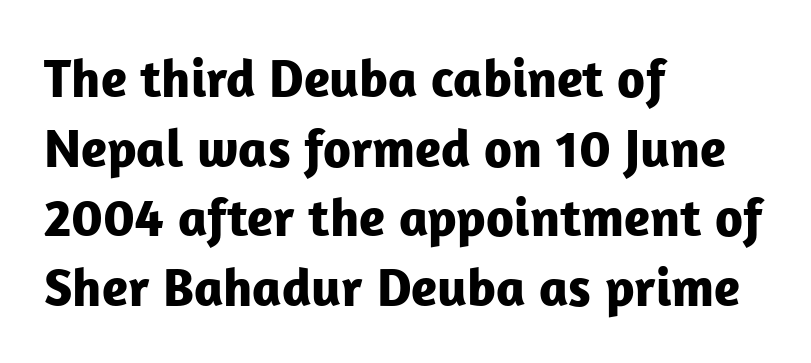
The image shows 54 px bold sans-serif type, upright; set left-aligned, normal line spacing (1.29x), normal letter spacing, not underlined; low stroke contrast and a medium x-height.
